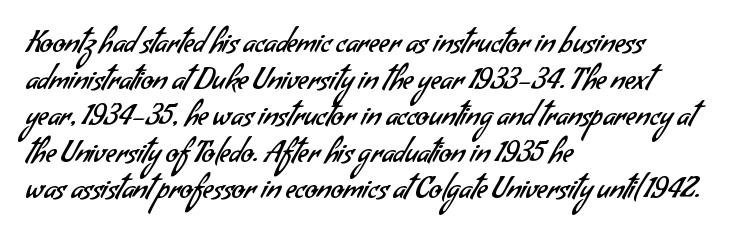
Q: Is the text bold? A: No.
Q: Is the typeface a serif or a sans-serif typeface? A: Sans-serif.
Q: Is the text underlined? A: No.
Q: How is the paragraph aligned? A: Left-aligned.
Q: Is the spacing between letters normal or unusually wide? A: Normal.
Q: Is the spacing between lines tight, normal or loose? A: Normal.
Q: Width (condensed, normal, or wide)? A: Normal.
Q: Stroke contrast? A: Low.
Q: x-height? A: Small.
Q: Monospaced? A: No.
